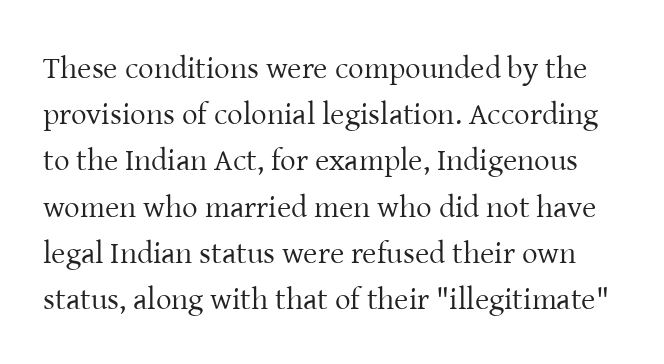
{"serif": "yes", "italic": "no", "bold": "no", "weight": "regular", "width": "normal", "stroke_contrast": "low", "x_height": "medium", "monospaced": "no", "underline": "no", "line_spacing": "normal", "line_spacing_ratio": 1.49, "letter_spacing": "normal", "letter_spacing_em": 0.0, "glyph_px": 31}
